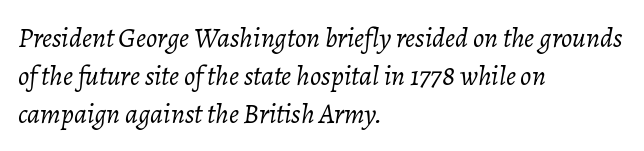
{"italic": "yes", "lean": "right", "slant_degrees": 7, "bold": "no", "weight": "light", "width": "normal", "stroke_contrast": "low", "x_height": "medium", "monospaced": "no", "underline": "no", "align": "left", "line_spacing": "normal", "line_spacing_ratio": 1.35, "letter_spacing": "normal", "letter_spacing_em": 0.0, "glyph_px": 28}
